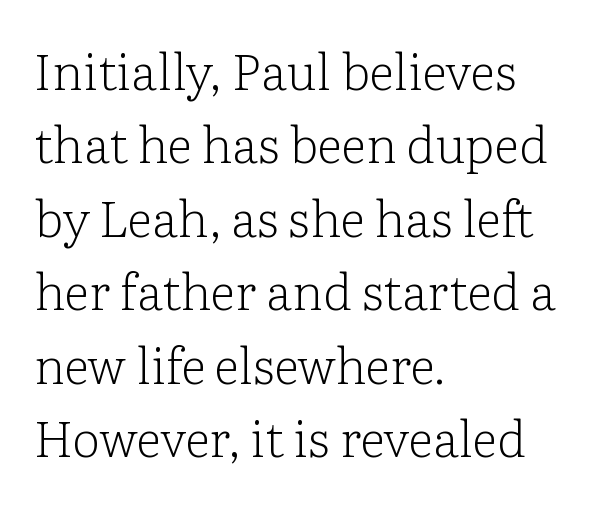
Q: Is the text bold? A: No.
Q: Is the text italic (slanted)? A: No, it is upright.
Q: Is the typeface a serif or a sans-serif typeface? A: Serif.
Q: Is the text underlined? A: No.
Q: How is the paragraph aligned? A: Left-aligned.
Q: Is the spacing between letters normal or unusually wide? A: Normal.
Q: Is the spacing between lines tight, normal or loose? A: Normal.
Q: Width (condensed, normal, or wide)? A: Normal.
Q: Stroke contrast? A: Low.
Q: x-height? A: Medium.
Q: Monospaced? A: No.
